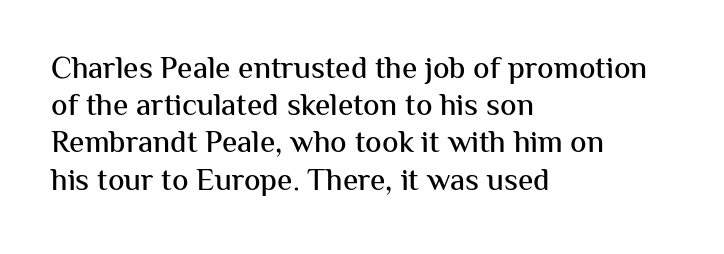
{"serif": "no", "italic": "no", "width": "normal", "stroke_contrast": "medium", "x_height": "medium", "monospaced": "no", "underline": "no", "align": "left", "line_spacing_ratio": 1.2, "letter_spacing": "normal", "letter_spacing_em": 0.0, "glyph_px": 31}
